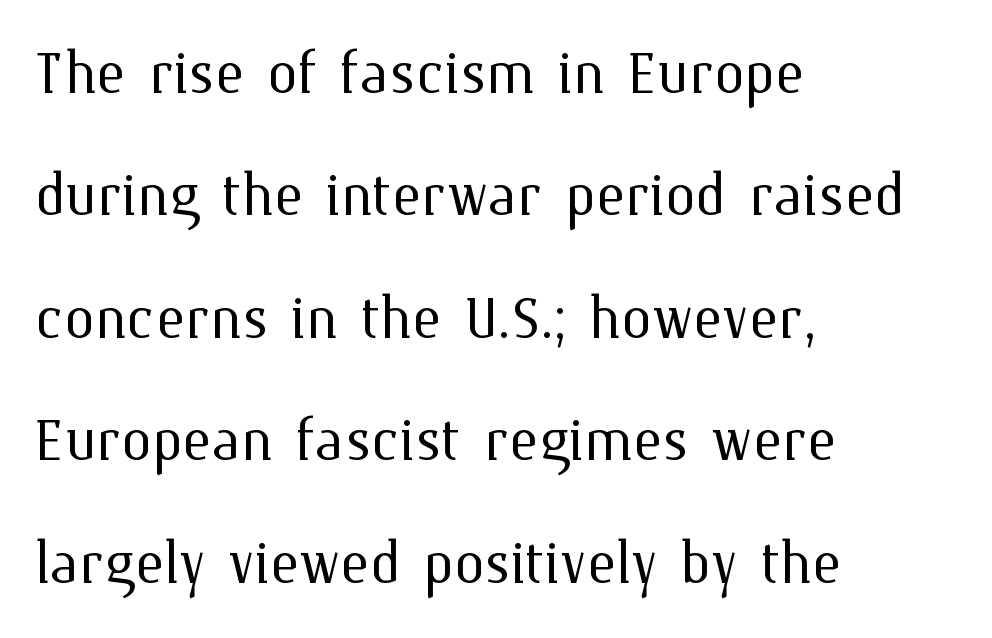
Q: Is the text bold? A: No.
Q: Is the text italic (slanted)? A: No, it is upright.
Q: Is the text underlined? A: No.
Q: How is the paragraph aligned? A: Left-aligned.
Q: Is the spacing between letters normal or unusually wide? A: Normal.
Q: Is the spacing between lines tight, normal or loose? A: Normal.
Q: Width (condensed, normal, or wide)? A: Normal.
Q: Stroke contrast? A: Medium.
Q: x-height? A: Medium.
Q: Monospaced? A: No.
